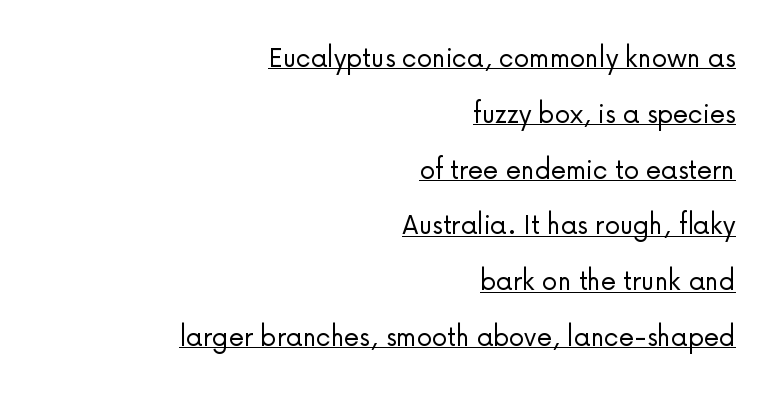
A quiet, ordinary-to-light weight characterises the typeface. I'd call this a sans setting — the letters go barefoot. Character widths vary here, with narrow letters taking less room than wide ones. This sample is right-justified, so line beginnings fall wherever the words allow.
